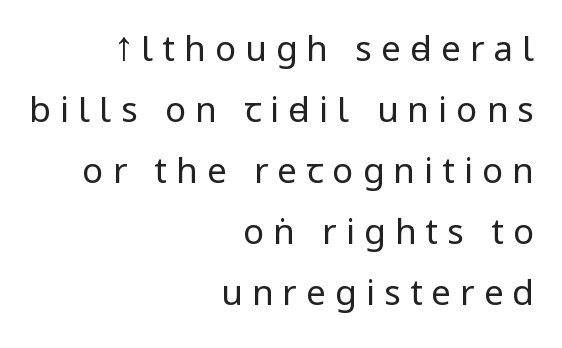
The image shows 35 px regular-weight, condensed sans-serif type, upright; set right-aligned, line spacing 1.74x, unusually wide letter spacing (+0.26 em), not underlined; low stroke contrast.
